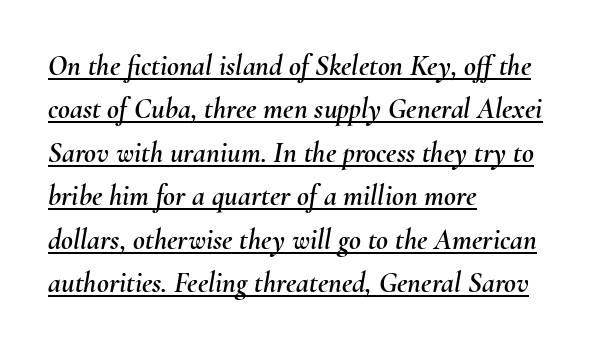
The image shows 29 px text type, italic (leaning right); set left-aligned, normal line spacing (1.5x), normal letter spacing, underlined; medium stroke contrast and a small x-height.
